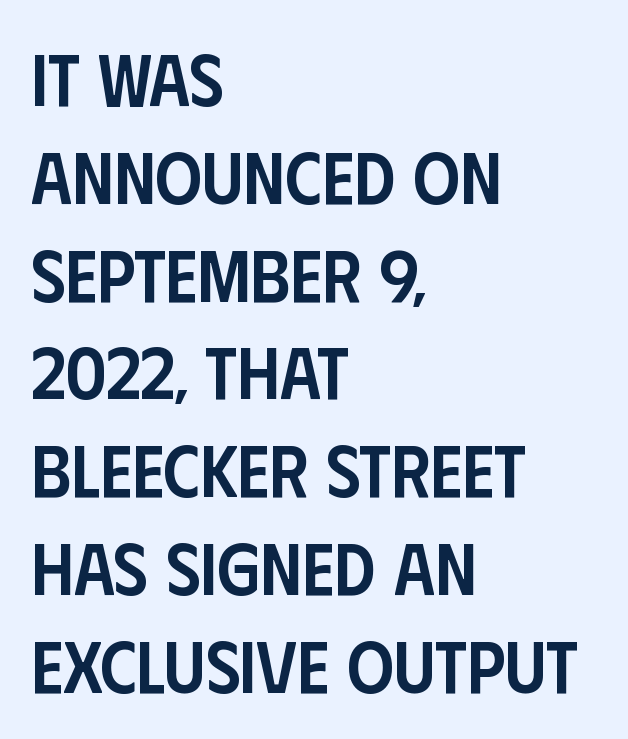
{"serif": "no", "italic": "no", "bold": "semi", "weight": "semibold", "width": "condensed", "stroke_contrast": "low", "x_height": "large", "monospaced": "no", "underline": "no", "align": "left", "line_spacing": "normal", "line_spacing_ratio": 1.34, "letter_spacing": "normal", "letter_spacing_em": 0.0, "glyph_px": 73}
